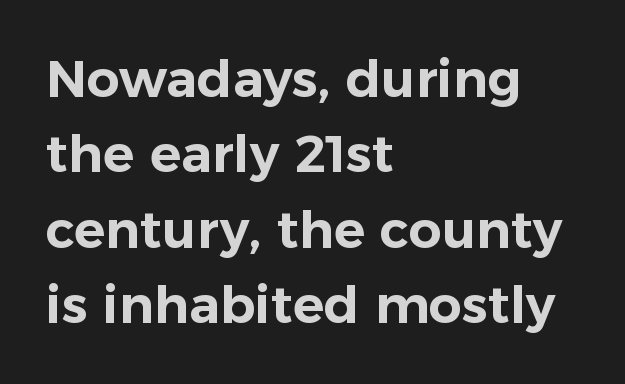
The image shows 52 px sans-serif type, upright; set left-aligned, normal line spacing (1.45x), normal letter spacing, not underlined; low stroke contrast and a medium x-height.
